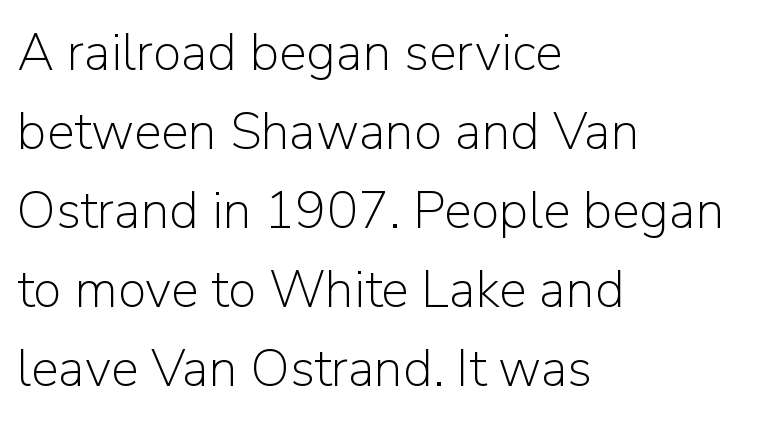
Q: Is the text bold? A: No.
Q: Is the text italic (slanted)? A: No, it is upright.
Q: Is the typeface a serif or a sans-serif typeface? A: Sans-serif.
Q: Is the text underlined? A: No.
Q: How is the paragraph aligned? A: Left-aligned.
Q: Is the spacing between letters normal or unusually wide? A: Normal.
Q: Is the spacing between lines tight, normal or loose? A: Normal.
Q: Width (condensed, normal, or wide)? A: Normal.
Q: Stroke contrast? A: Low.
Q: x-height? A: Medium.
Q: Monospaced? A: No.
